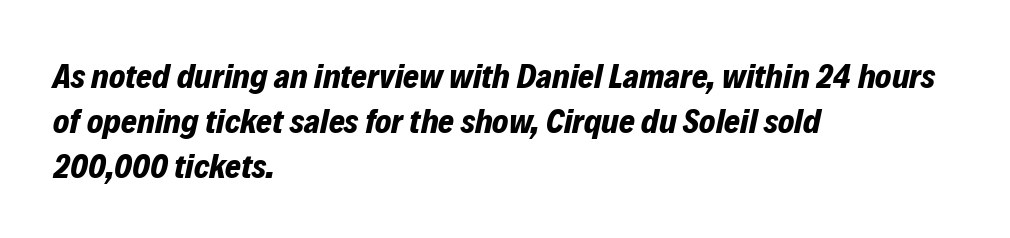
{"italic": "yes", "lean": "right", "slant_degrees": 12, "bold": "yes", "weight": "bold", "width": "normal", "stroke_contrast": "low", "x_height": "medium", "monospaced": "no", "underline": "no", "align": "left", "line_spacing": "normal", "line_spacing_ratio": 1.32, "letter_spacing": "normal", "letter_spacing_em": 0.0, "glyph_px": 34}
